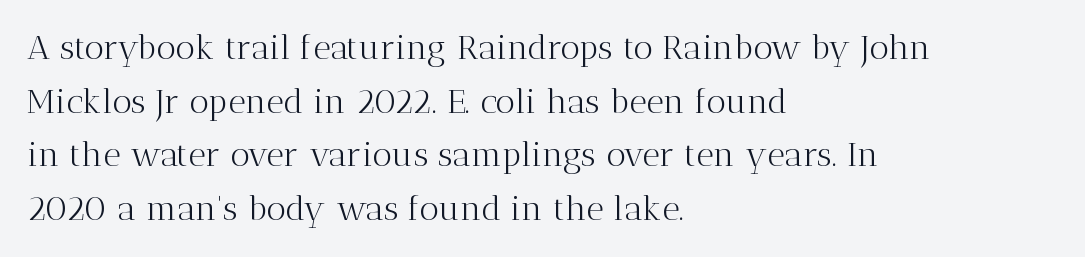
Is the type heavy? It reads as light-to-regular instead. The designer went with a serif here, giving each stem small feet. Do the characters align in a grid? No, the font is proportional. These lines are set flush left with a ragged right edge. The foot of each line stays bare and open.
